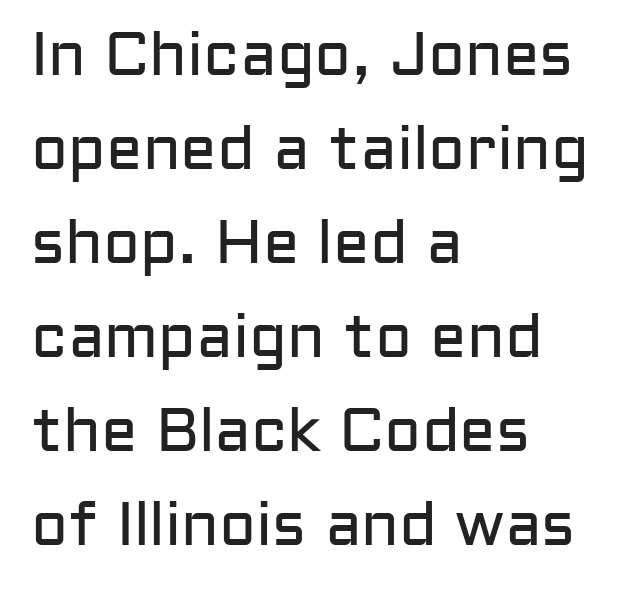
Spacing verdict: proportional, widths tailored to each character. Vertical strokes here are truly vertical. I'd call this a sans setting — the letters go barefoot. A bare baseline throughout the passage.
